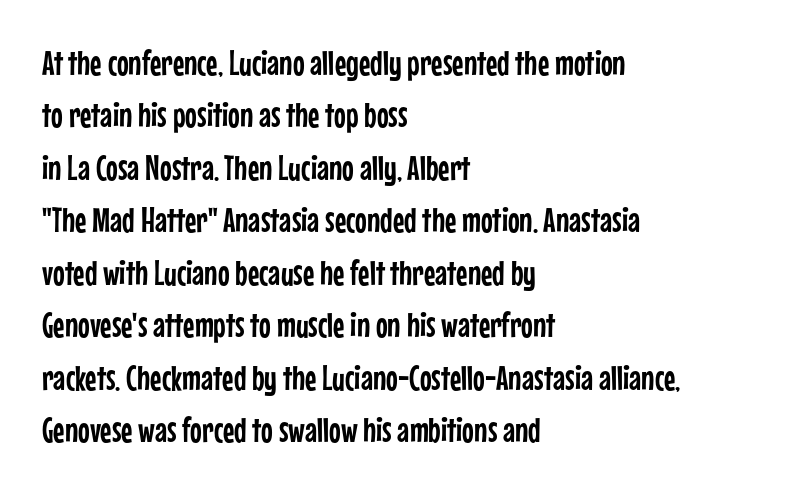
You could not count columns in this text — the font is proportionally spaced. Note: no serifs on the glyphs. Nope, not italic — everything's standing straight. Students, observe: this is what conventionally led text looks like. Layout note: lines flush left. Words appear dense and cohesive because spacing is normal.
